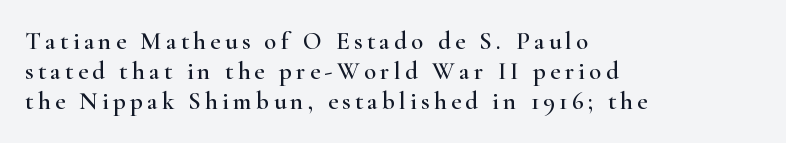
The image shows 25 px text type, upright; set left-aligned, line spacing 1.21x, not underlined.
